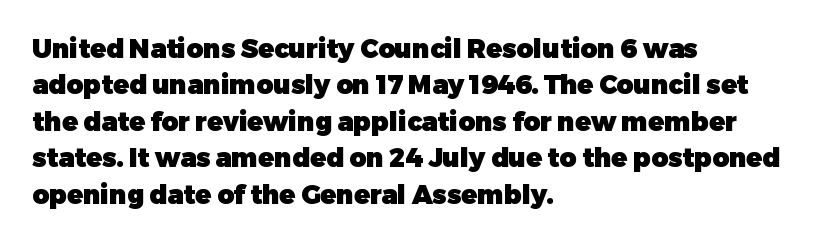
Characters remain perfectly vertical along every line. The passage is arranged the way most books set body copy — flush left. These lines sit exactly where default settings would place them. Nobody touched the tracking dial on this one. Descender tails drop into unmarked territory. Is the type bold? Yes — the strokes are clearly thick and heavy.
